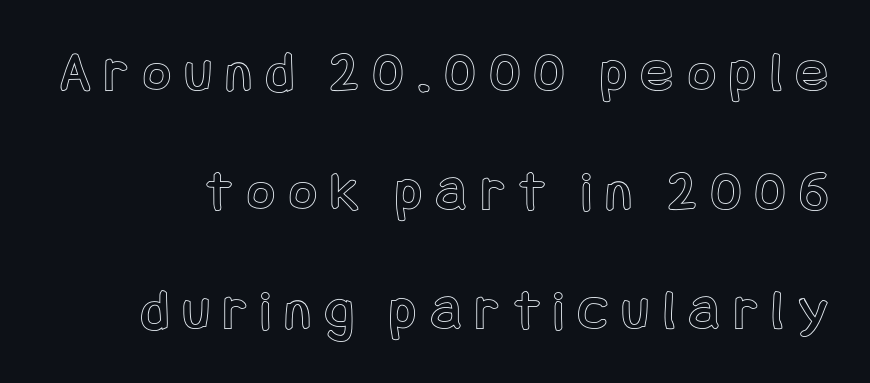
{"italic": "no", "width": "condensed", "x_height": "large", "underline": "no", "line_spacing": "loose", "line_spacing_ratio": 2.02, "letter_spacing": "wide", "letter_spacing_em": 0.25, "glyph_px": 59}
